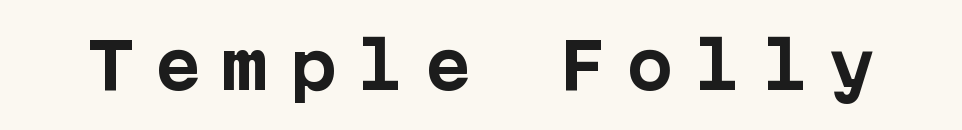
{"serif": "no", "italic": "no", "bold": "yes", "weight": "bold", "width": "normal", "stroke_contrast": "low", "x_height": "medium", "underline": "no", "letter_spacing": "wide", "letter_spacing_em": 0.32, "glyph_px": 63}
